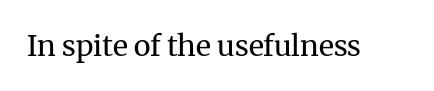
Quick note: underline off. The rendering keeps characters at their native spacing. Weight: not bold — regular or lighter. A typesetter would label this face a serif. Quick note: not italic, upright. Note the varied advance widths — an 'i' is clearly narrower than an 'm'.
